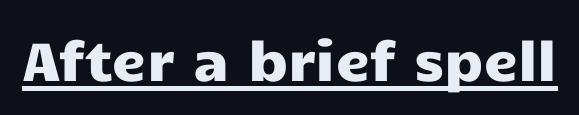
The image shows 54 px wide sans-serif type, upright; set normal letter spacing, underlined; low stroke contrast and a medium x-height.
